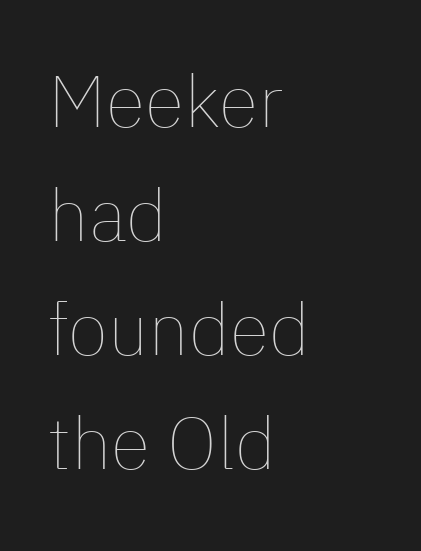
{"italic": "no", "bold": "no", "weight": "thin", "width": "normal", "stroke_contrast": "low", "x_height": "medium", "monospaced": "no", "underline": "no", "align": "left", "line_spacing": "normal", "line_spacing_ratio": 1.56, "letter_spacing": "normal", "letter_spacing_em": 0.0, "glyph_px": 73}
